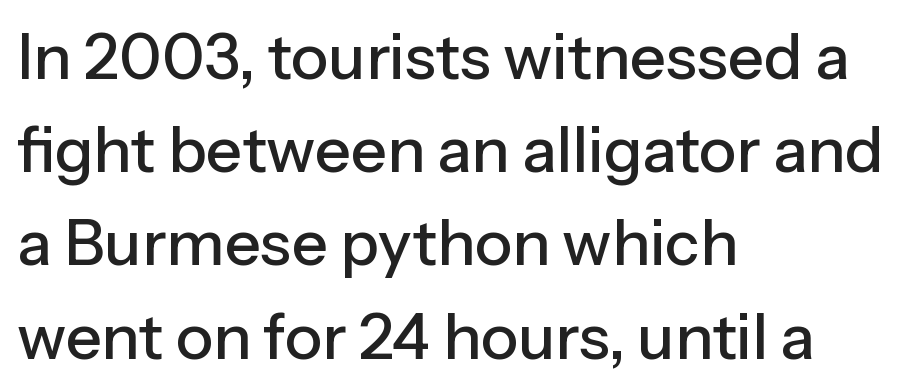
The image shows 63 px sans-serif type, upright; set left-aligned, normal line spacing (1.48x), normal letter spacing, not underlined; low stroke contrast and a medium x-height.
